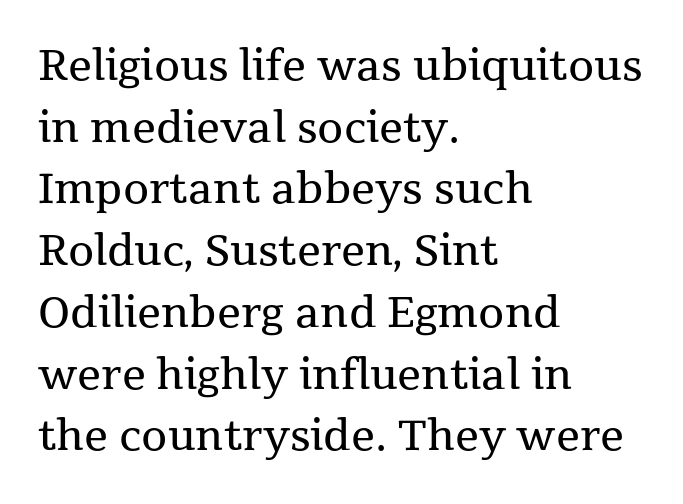
Q: Is the text bold? A: No.
Q: Is the text italic (slanted)? A: No, it is upright.
Q: Is the typeface a serif or a sans-serif typeface? A: Serif.
Q: Is the text underlined? A: No.
Q: How is the paragraph aligned? A: Left-aligned.
Q: Is the spacing between letters normal or unusually wide? A: Normal.
Q: Is the spacing between lines tight, normal or loose? A: Normal.
Q: Width (condensed, normal, or wide)? A: Normal.
Q: Stroke contrast? A: Medium.
Q: x-height? A: Medium.
Q: Monospaced? A: No.
